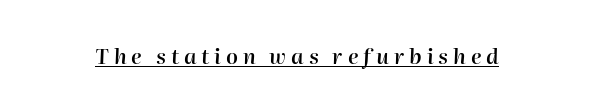
The image shows 21 px text type, italic (leaning right); set unusually wide letter spacing (+0.23 em), underlined.
